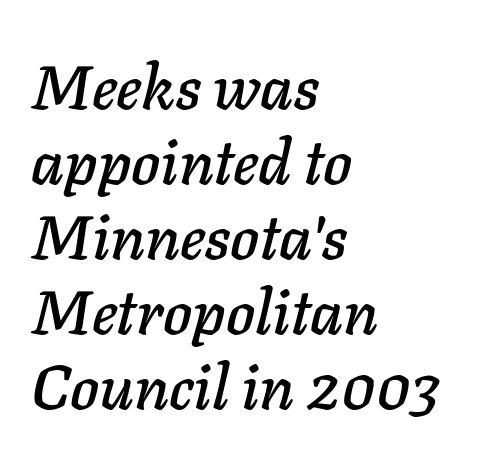
The image shows 62 px text type, italic (leaning right); set left-aligned, line spacing 1.21x, normal letter spacing, not underlined; low stroke contrast and a medium x-height.
